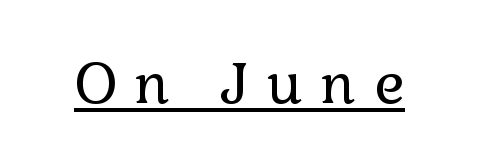
Q: Is the text bold? A: No.
Q: Is the text italic (slanted)? A: No, it is upright.
Q: Is the typeface a serif or a sans-serif typeface? A: Serif.
Q: Is the text underlined? A: Yes.
Q: Is the spacing between letters normal or unusually wide? A: Unusually wide.
Q: Width (condensed, normal, or wide)? A: Normal.
Q: Stroke contrast? A: Low.
Q: x-height? A: Medium.
Q: Monospaced? A: No.
